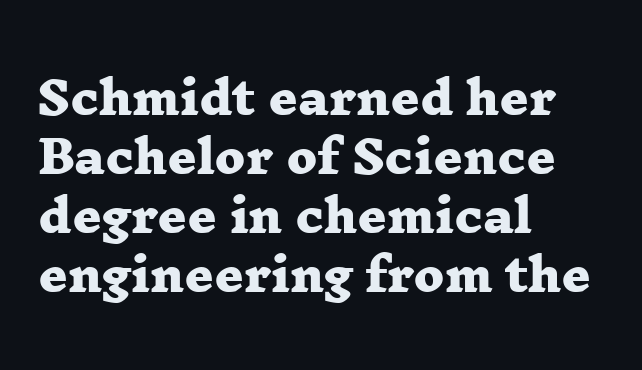
Observe the ordinary spacing: letters are neighbours, not strangers. Just letters on the line, the space beneath them empty. Is there much room between lines? A standard amount, neither cramped nor airy. Line starts are locked; line ends wander. Each letter keeps its own natural width here, so spacing adapts to shape. Regarding serifs, this sample has them.
